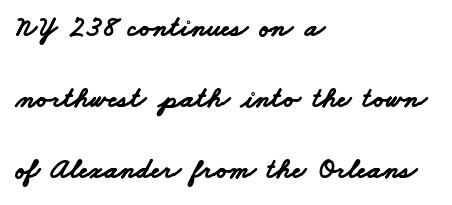
{"serif": "no", "bold": "yes", "weight": "bold", "width": "wide", "stroke_contrast": "low", "x_height": "small", "monospaced": "no", "underline": "no", "align": "left", "line_spacing": "loose", "line_spacing_ratio": 2.45, "letter_spacing": "normal", "letter_spacing_em": 0.0, "glyph_px": 29}
